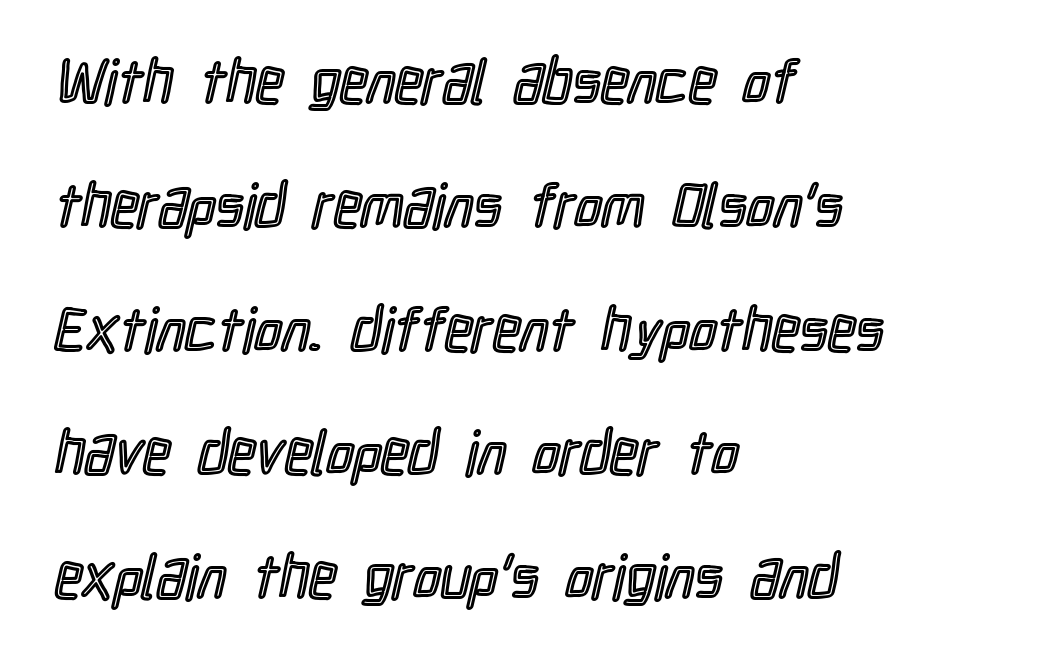
{"width": "condensed", "x_height": "medium", "monospaced": "no", "underline": "no", "align": "left", "line_spacing": "loose", "line_spacing_ratio": 2.03, "letter_spacing": "normal", "letter_spacing_em": 0.0, "glyph_px": 61}
